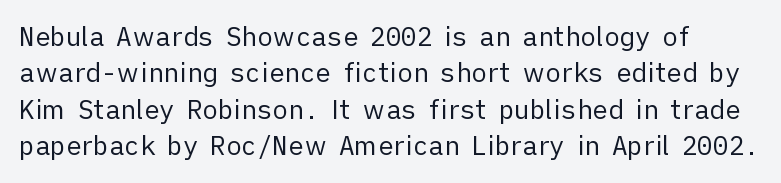
{"italic": "no", "bold": "no", "underline": "no", "line_spacing": "normal", "line_spacing_ratio": 1.4, "letter_spacing": "normal", "letter_spacing_em": 0.0, "glyph_px": 26}
